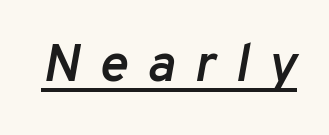
The horizontal fit of the characters is loose and conspicuously gappy. A rule runs beneath these lines of type. These lines are rendered in a variable-pitch font. The passage shown leans; its letterforms are oblique. Typographic density is moderately raised because the face is semibold.
